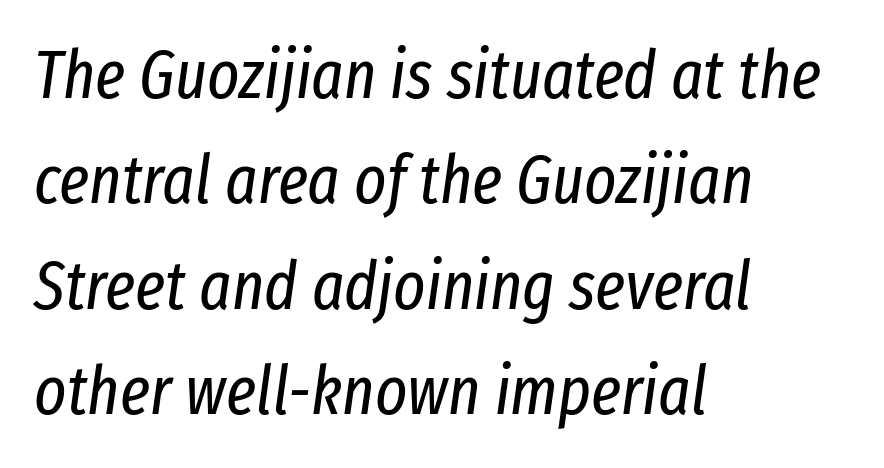
The image shows 68 px regular-weight, condensed type, italic (leaning right); set left-aligned, normal line spacing (1.55x), normal letter spacing, not underlined; low stroke contrast and a medium x-height.
